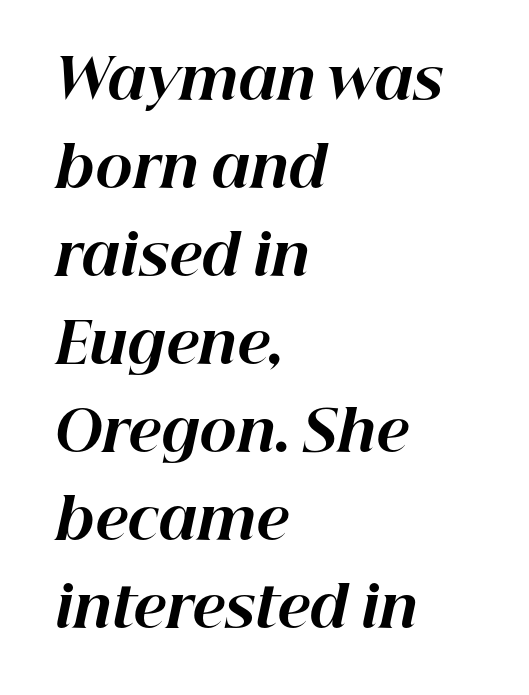
Q: Is the text bold? A: Yes.
Q: Is the text italic (slanted)? A: Yes, it leans right by about 12 degrees.
Q: Is the text underlined? A: No.
Q: How is the paragraph aligned? A: Left-aligned.
Q: Is the spacing between letters normal or unusually wide? A: Normal.
Q: Is the spacing between lines tight, normal or loose? A: Normal.
Q: Width (condensed, normal, or wide)? A: Normal.
Q: Stroke contrast? A: High.
Q: x-height? A: Medium.
Q: Monospaced? A: No.
